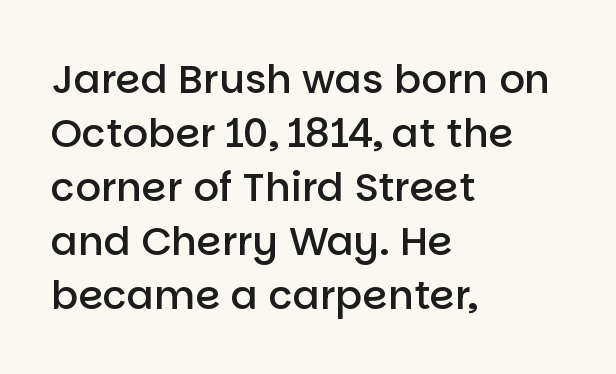
Characters remain perfectly vertical along every line. Summary of weight: moderately heavy, a semibold. This rendering leaves character spacing at its baseline value. In terms of leading, this rendering sits right in the middle. The font family rendered here belongs to the sans-serif group. This sample has the flowing, uneven cadence of proportional lettering.
